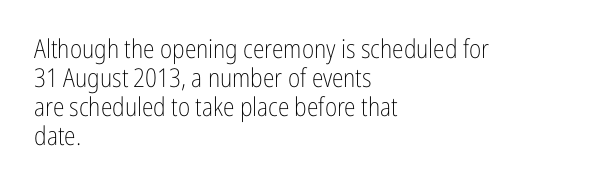
Q: Is the text bold? A: No.
Q: Is the text italic (slanted)? A: No, it is upright.
Q: Is the text underlined? A: No.
Q: How is the paragraph aligned? A: Left-aligned.
Q: Is the spacing between letters normal or unusually wide? A: Normal.
Q: Is the spacing between lines tight, normal or loose? A: Tight.
